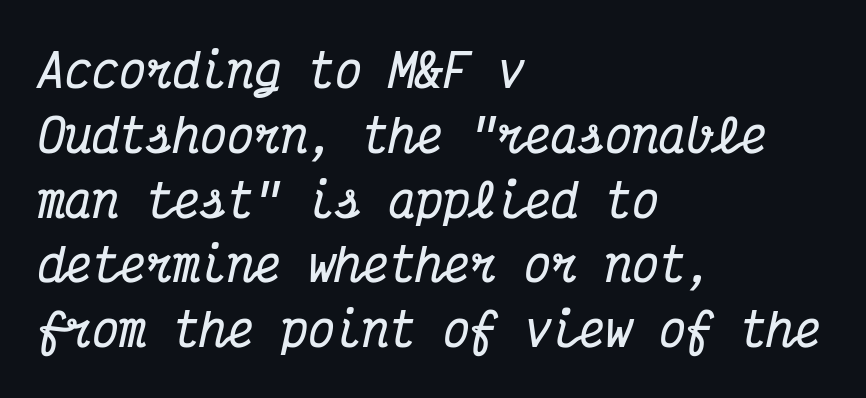
The image shows 45 px bold, condensed serif type, italic (leaning right), monospaced; set left-aligned, normal line spacing (1.44x), normal letter spacing, not underlined; medium stroke contrast and a medium x-height.
